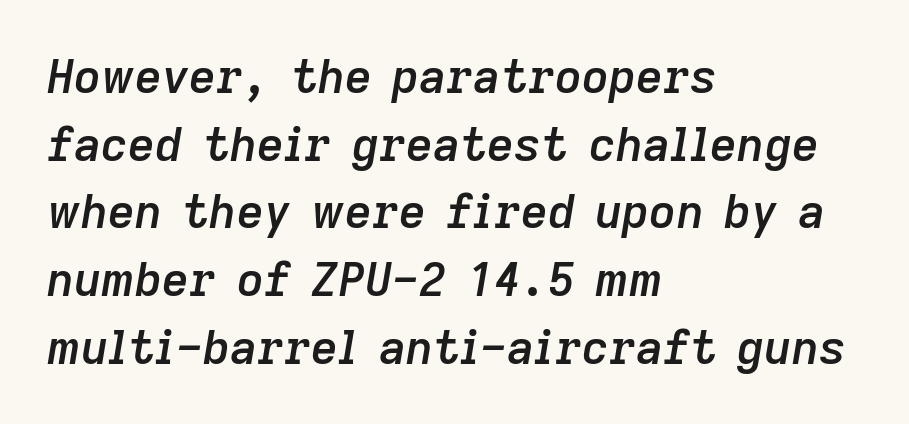
Note the varied advance widths — an 'i' is clearly narrower than an 'm'. Typeset ragged right — the left edge is the straight one. No extra tracking has been applied to these lines. The space between consecutive lines is moderate. Has an underline been added? It has not. It's the slanting kind of type.
